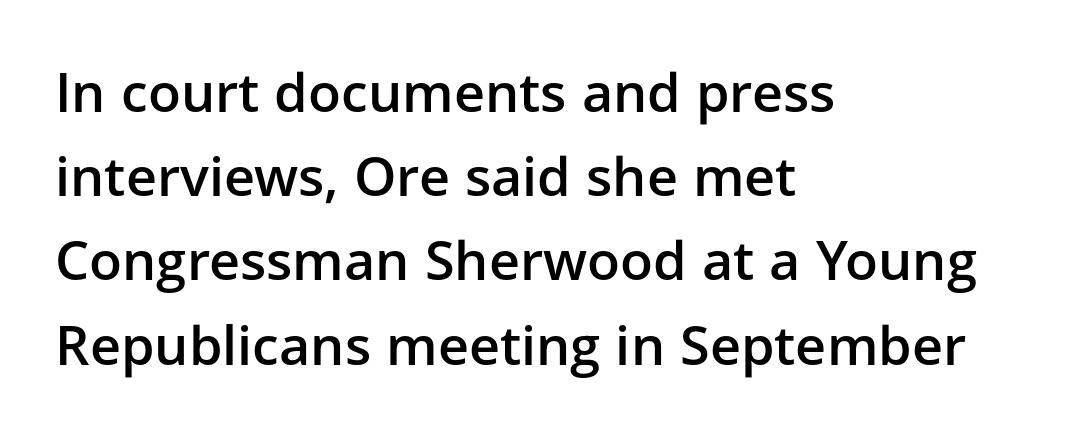
{"serif": "no", "italic": "no", "bold": "semi", "weight": "semibold", "width": "normal", "stroke_contrast": "low", "x_height": "medium", "monospaced": "no", "underline": "no", "align": "left", "line_spacing": "normal", "line_spacing_ratio": 1.56, "letter_spacing": "normal", "letter_spacing_em": 0.0, "glyph_px": 54}
